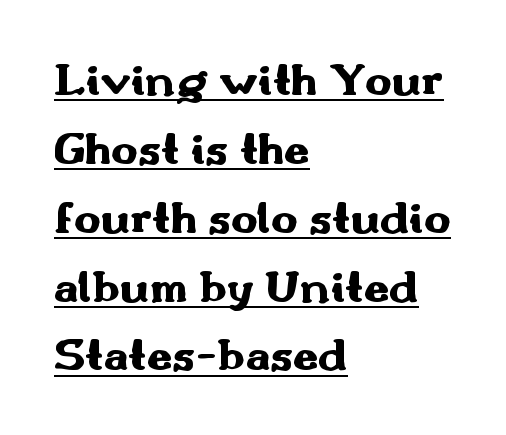
{"serif": "no", "italic": "no", "bold": "yes", "weight": "heavy", "width": "wide", "stroke_contrast": "medium", "x_height": "small", "monospaced": "no", "underline": "yes", "align": "left", "line_spacing": "normal", "line_spacing_ratio": 1.53, "letter_spacing": "normal", "letter_spacing_em": 0.0, "glyph_px": 45}
